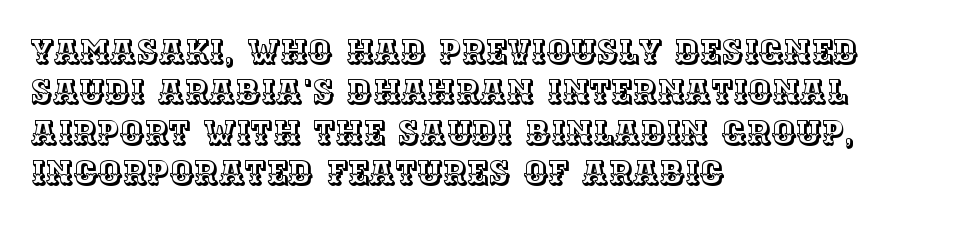
The image shows 33 px text type, upright; set left-aligned, line spacing 1.22x, normal letter spacing, not underlined; a large x-height.
